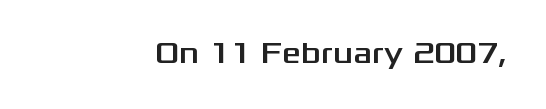
The image shows 30 px wide sans-serif type, upright; set normal letter spacing, not underlined; medium stroke contrast and a medium x-height.
